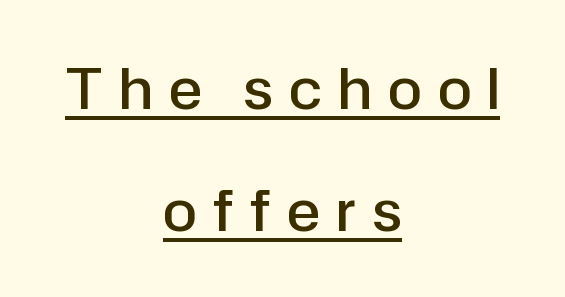
Q: Is the text bold? A: Semi-bold.
Q: Is the text italic (slanted)? A: No, it is upright.
Q: Is the typeface a serif or a sans-serif typeface? A: Sans-serif.
Q: Is the text underlined? A: Yes.
Q: How is the paragraph aligned? A: Centered.
Q: Is the spacing between letters normal or unusually wide? A: Unusually wide.
Q: Is the spacing between lines tight, normal or loose? A: Loose.
Q: Width (condensed, normal, or wide)? A: Normal.
Q: Stroke contrast? A: Low.
Q: x-height? A: Medium.
Q: Monospaced? A: No.
